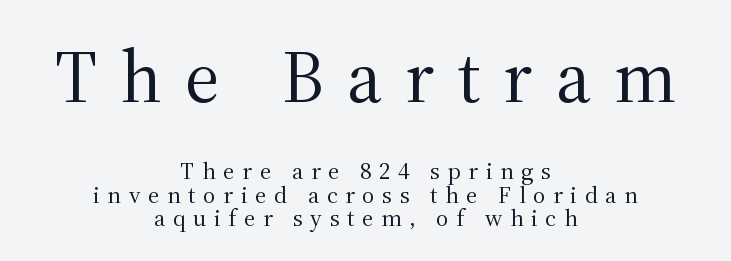
Q: Is the text bold? A: No.
Q: Is the text italic (slanted)? A: No, it is upright.
Q: Is the typeface a serif or a sans-serif typeface? A: Serif.
Q: Is the text underlined? A: No.
Q: How is the paragraph aligned? A: Centered.
Q: Is the spacing between letters normal or unusually wide? A: Unusually wide.
Q: Is the spacing between lines tight, normal or loose? A: Tight.
Q: Which block of text is set in a larger size, the first (top) or the second (bottom)? A: The first (top) one.
Q: Width (condensed, normal, or wide)? A: Normal.
Q: Stroke contrast? A: Medium.
Q: x-height? A: Medium.
Q: Monospaced? A: No.
